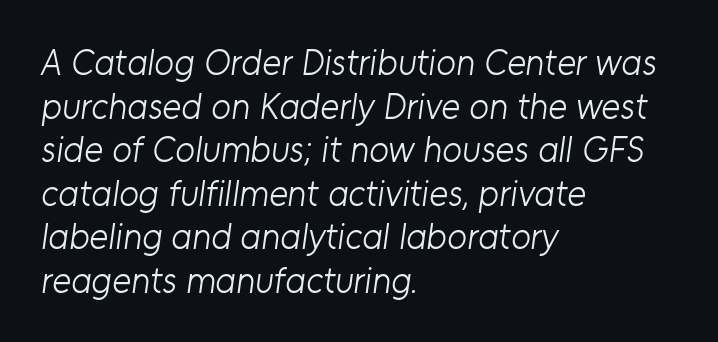
Q: Is the text bold? A: No.
Q: Is the typeface a serif or a sans-serif typeface? A: Sans-serif.
Q: Is the text underlined? A: No.
Q: How is the paragraph aligned? A: Left-aligned.
Q: Is the spacing between letters normal or unusually wide? A: Normal.
Q: Width (condensed, normal, or wide)? A: Normal.
Q: Stroke contrast? A: Low.
Q: x-height? A: Medium.
Q: Monospaced? A: No.
